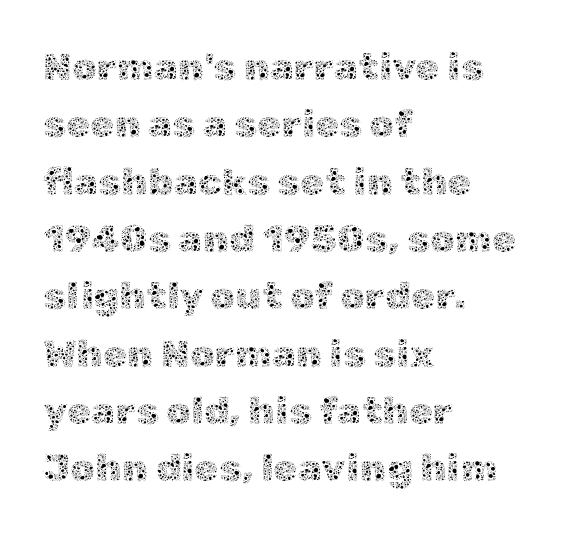
{"italic": "no", "bold": "no", "weight": "thin", "width": "normal", "x_height": "medium", "monospaced": "no", "underline": "no", "align": "left", "line_spacing": "normal", "line_spacing_ratio": 1.47, "letter_spacing": "normal", "letter_spacing_em": 0.0, "glyph_px": 39}
